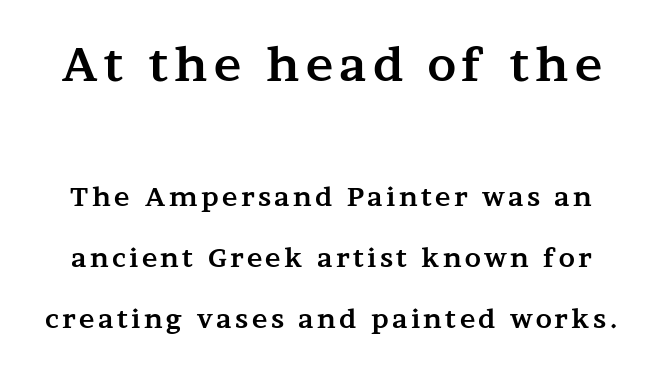
Q: Is the text bold? A: Yes.
Q: Is the text italic (slanted)? A: No, it is upright.
Q: Is the typeface a serif or a sans-serif typeface? A: Serif.
Q: Is the text underlined? A: No.
Q: Is the spacing between lines tight, normal or loose? A: Loose.
Q: Which block of text is set in a larger size, the first (top) or the second (bottom)? A: The first (top) one.
Q: Width (condensed, normal, or wide)? A: Wide.
Q: Stroke contrast? A: Medium.
Q: x-height? A: Medium.
Q: Monospaced? A: No.
